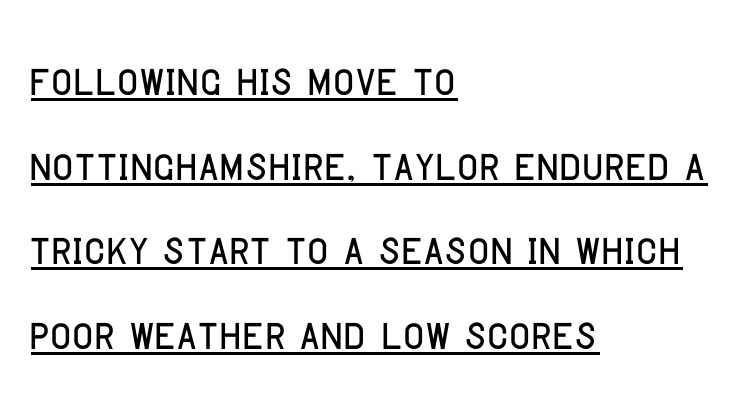
The image shows 58 px condensed sans-serif type, upright; set left-aligned, normal line spacing (1.46x), normal letter spacing, underlined; low stroke contrast and a large x-height.
